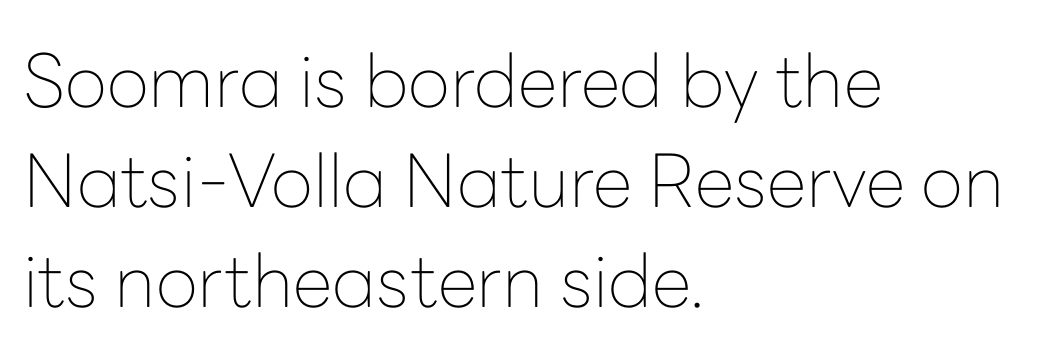
The area under the type is left untouched. Baseline-to-baseline distance is the conventional proportion of letter height. What kind of face is this? One without serifs — a sans. Weight: in the light-to-regular range. Is this a fixed-width face? No — the glyphs have proportional, varying widths.
